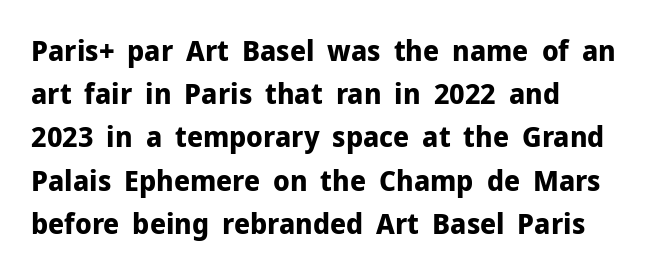
{"serif": "no", "italic": "no", "bold": "yes", "weight": "bold", "width": "normal", "stroke_contrast": "low", "x_height": "medium", "monospaced": "no", "underline": "no", "align": "left", "line_spacing": "normal", "line_spacing_ratio": 1.49, "letter_spacing": "normal", "letter_spacing_em": 0.0, "glyph_px": 29}
